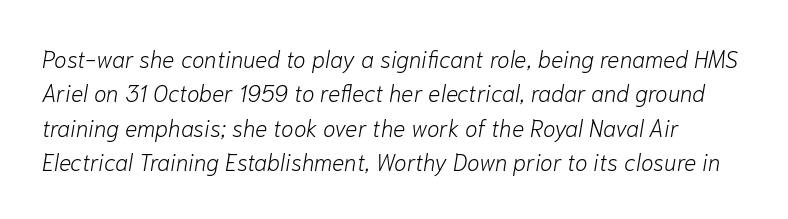
{"italic": "yes", "lean": "right", "slant_degrees": 10, "bold": "no", "underline": "no", "line_spacing": "normal", "line_spacing_ratio": 1.5, "letter_spacing": "normal", "letter_spacing_em": 0.0, "glyph_px": 23}
